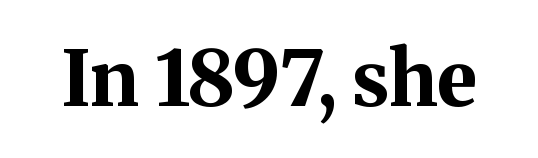
{"serif": "yes", "italic": "no", "bold": "yes", "weight": "bold", "width": "normal", "stroke_contrast": "medium", "x_height": "medium", "monospaced": "no", "underline": "no", "letter_spacing": "normal", "letter_spacing_em": 0.0, "glyph_px": 76}
